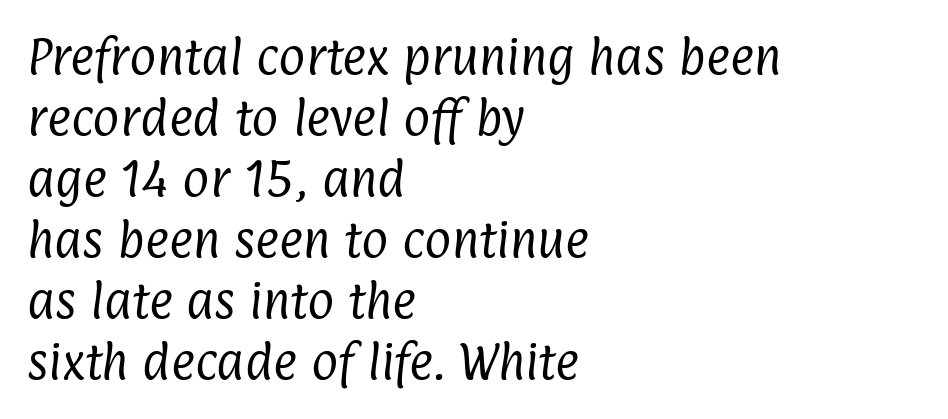
The image shows 41 px regular-weight, condensed sans-serif type; set left-aligned, normal line spacing (1.49x), normal letter spacing, not underlined; low stroke contrast and a medium x-height.
